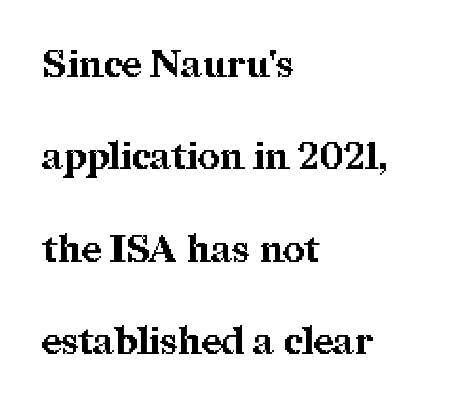
I'd call this a serif setting — the letters wear small feet. One glance says open: line gaps are wider than usual. In terms of posture, this sample is upright. No word sits above an underline.
